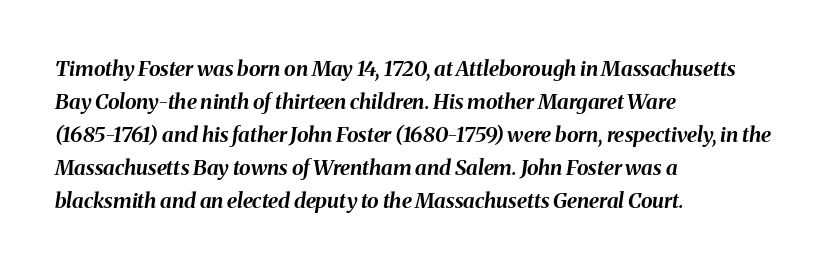
Q: Is the text bold? A: Yes.
Q: Is the text italic (slanted)? A: Yes, it leans right by about 8 degrees.
Q: Is the text underlined? A: No.
Q: How is the paragraph aligned? A: Left-aligned.
Q: Is the spacing between letters normal or unusually wide? A: Normal.
Q: Is the spacing between lines tight, normal or loose? A: Normal.
